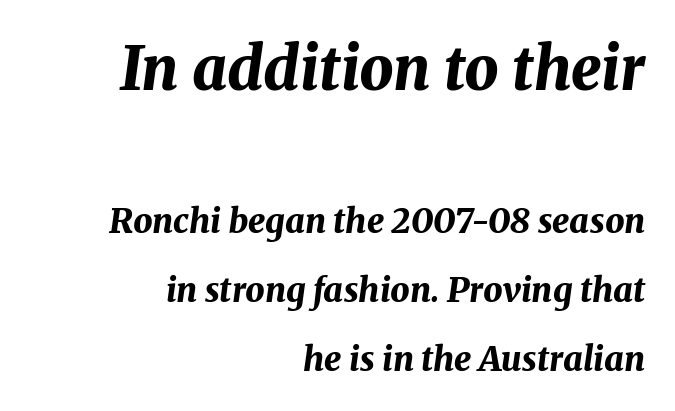
{"italic": "yes", "lean": "right", "slant_degrees": 8, "bold": "yes", "weight": "bold", "width": "normal", "stroke_contrast": "medium", "x_height": "medium", "monospaced": "no", "underline": "no", "align": "right", "line_spacing": "loose", "line_spacing_ratio": 2.02, "letter_spacing": "normal", "letter_spacing_em": 0.0, "larger_block": "first", "size_ratio": 1.76, "glyph_px": 60}
